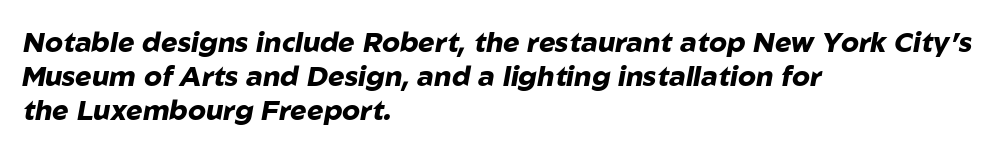
{"italic": "yes", "lean": "right", "slant_degrees": 10, "bold": "yes", "weight": "heavy", "width": "normal", "stroke_contrast": "low", "x_height": "medium", "monospaced": "no", "underline": "no", "align": "left", "line_spacing_ratio": 1.21, "letter_spacing": "normal", "letter_spacing_em": 0.0, "glyph_px": 28}
